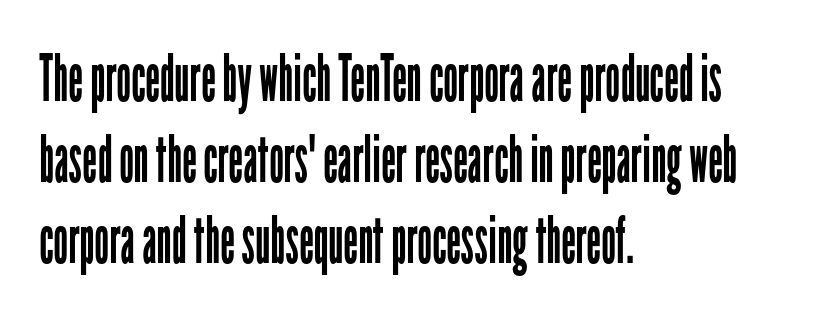
Q: Is the text bold? A: No.
Q: Is the text italic (slanted)? A: No, it is upright.
Q: Is the typeface a serif or a sans-serif typeface? A: Sans-serif.
Q: Is the text underlined? A: No.
Q: How is the paragraph aligned? A: Left-aligned.
Q: Is the spacing between letters normal or unusually wide? A: Normal.
Q: Is the spacing between lines tight, normal or loose? A: Normal.
Q: Width (condensed, normal, or wide)? A: Condensed.
Q: Stroke contrast? A: Low.
Q: x-height? A: Medium.
Q: Monospaced? A: No.
